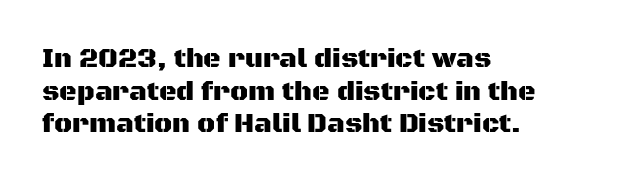
{"italic": "no", "underline": "no", "align": "left", "line_spacing_ratio": 1.21, "letter_spacing": "normal", "letter_spacing_em": 0.0, "glyph_px": 27}
